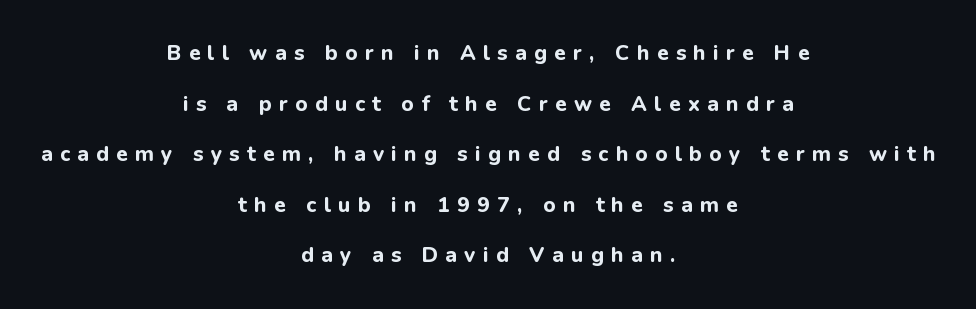
{"italic": "no", "bold": "yes", "underline": "no", "align": "center", "line_spacing": "loose", "line_spacing_ratio": 2.41, "letter_spacing": "wide", "letter_spacing_em": 0.35, "glyph_px": 21}
